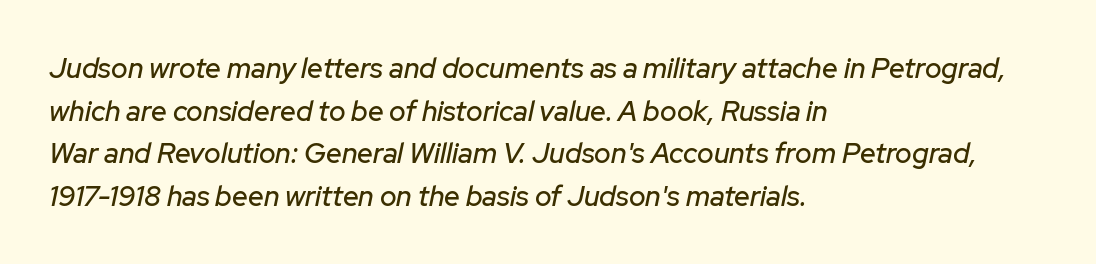
Q: Is the text italic (slanted)? A: Yes, it leans right by about 12 degrees.
Q: Is the text underlined? A: No.
Q: How is the paragraph aligned? A: Left-aligned.
Q: Is the spacing between letters normal or unusually wide? A: Normal.
Q: Is the spacing between lines tight, normal or loose? A: Normal.
Q: Width (condensed, normal, or wide)? A: Normal.
Q: Stroke contrast? A: Low.
Q: x-height? A: Medium.
Q: Monospaced? A: No.
